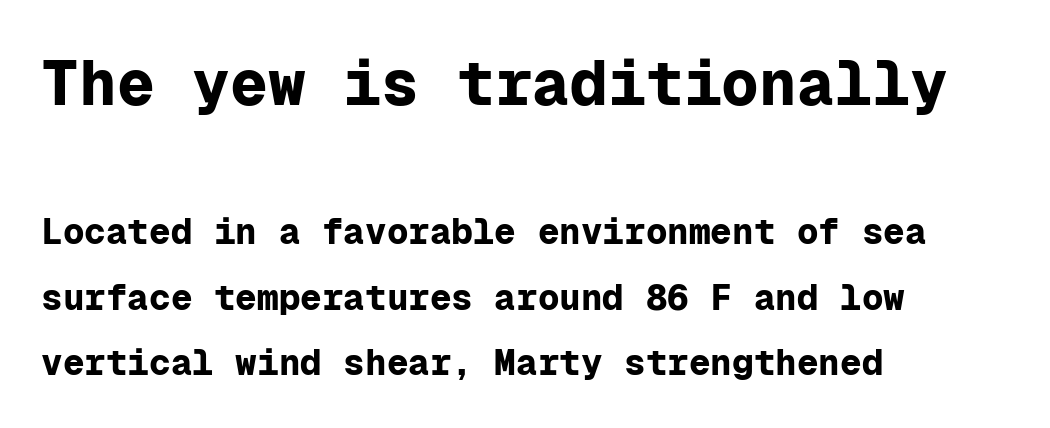
{"serif": "no", "italic": "no", "bold": "yes", "weight": "bold", "width": "normal", "stroke_contrast": "low", "x_height": "medium", "monospaced": "yes", "underline": "no", "align": "left", "line_spacing_ratio": 1.83, "letter_spacing": "normal", "letter_spacing_em": 0.0, "larger_block": "first", "size_ratio": 1.75, "glyph_px": 63}
